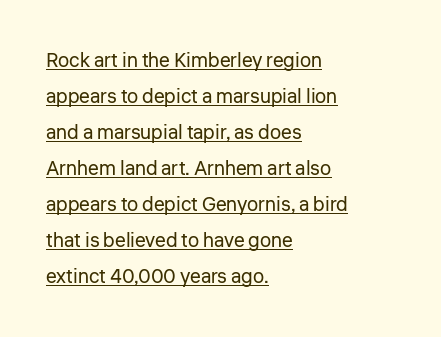
A roman cut, with each character standing at attention. A continuous stroke trails under the words, as in a hyperlink. The ragged edge is on the right, which tells us the setting is flush left. No heavy texture on the line: the type isn't bold.
